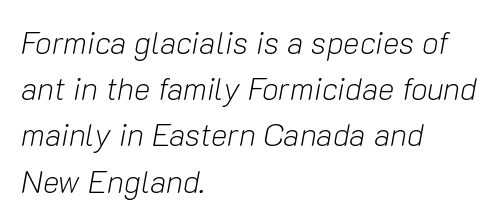
The image shows 31 px light type, italic (leaning right); set left-aligned, normal line spacing (1.49x), normal letter spacing, not underlined; low stroke contrast and a medium x-height.
